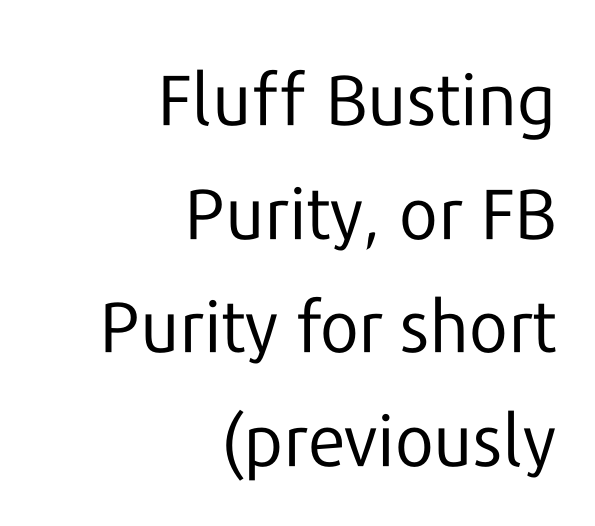
Typeset ragged left — the right edge is the straight one. The gap between lines stays unmarked. Think of a printed novel: that variable character pitch is what you see here. No chunkiness to these letters — they're not bold. The lettering stays uniformly vertical, giving the passage a roman look.
